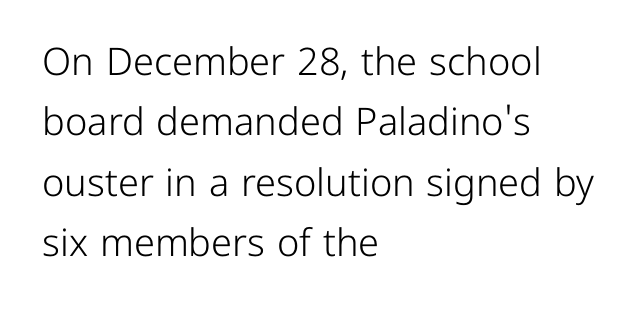
{"serif": "no", "italic": "no", "bold": "no", "weight": "light", "width": "normal", "stroke_contrast": "low", "x_height": "medium", "monospaced": "no", "underline": "no", "align": "left", "line_spacing": "normal", "line_spacing_ratio": 1.59, "letter_spacing": "normal", "letter_spacing_em": 0.0, "glyph_px": 38}
